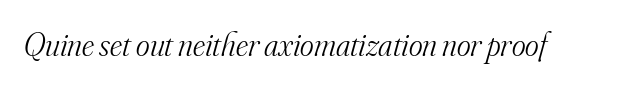
The image shows 33 px light serif type, italic (leaning right); set normal letter spacing, not underlined; medium stroke contrast and a small x-height.
